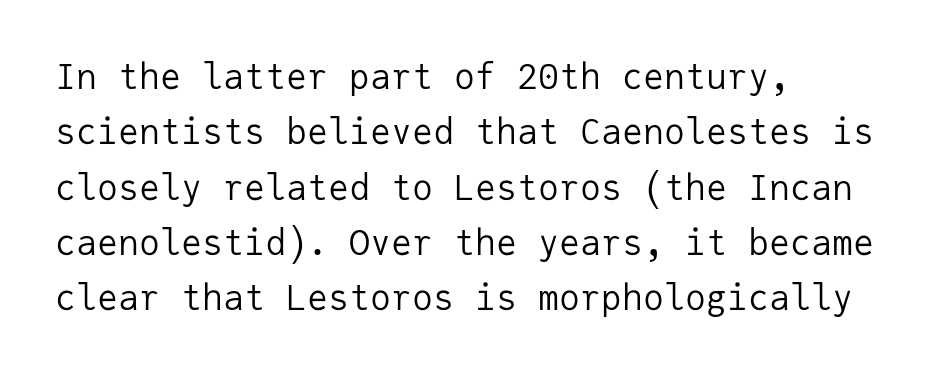
{"serif": "no", "italic": "no", "bold": "no", "weight": "regular", "width": "normal", "stroke_contrast": "low", "x_height": "medium", "monospaced": "yes", "underline": "no", "align": "left", "line_spacing": "normal", "line_spacing_ratio": 1.58, "letter_spacing": "normal", "letter_spacing_em": 0.0, "glyph_px": 35}
